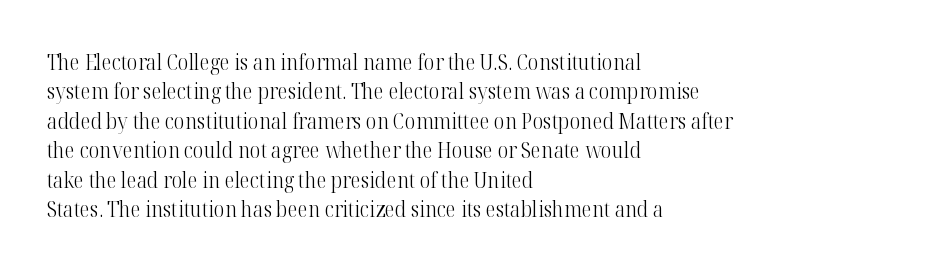
Q: Is the text bold? A: No.
Q: Is the text italic (slanted)? A: No, it is upright.
Q: Is the text underlined? A: No.
Q: How is the paragraph aligned? A: Left-aligned.
Q: Is the spacing between letters normal or unusually wide? A: Normal.
Q: Is the spacing between lines tight, normal or loose? A: Normal.
